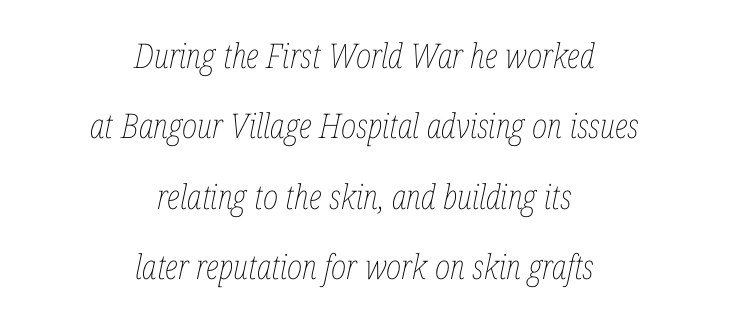
The specimen reads as italic at a glance. Each letter keeps its own natural width here, so spacing adapts to shape. Regarding leading, the lines here are spaced well apart. This rendering uses center alignment, leaving both contours irregular but symmetric. The area under the type is left untouched. The letters look calm and open, with moderate or lighter stems.
